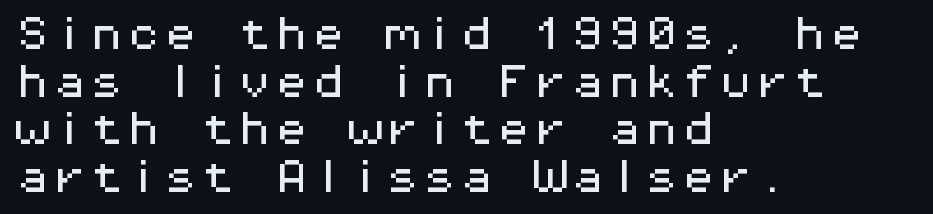
In terms of letterspacing, this is plain default setting. The zone under the glyphs is completely vacant. Are there feet on the stems? There aren't — it's a sans. Each letter, wide or thin by design, is forced into the same width here. Does the copy run flush right? No — it runs flush left.
